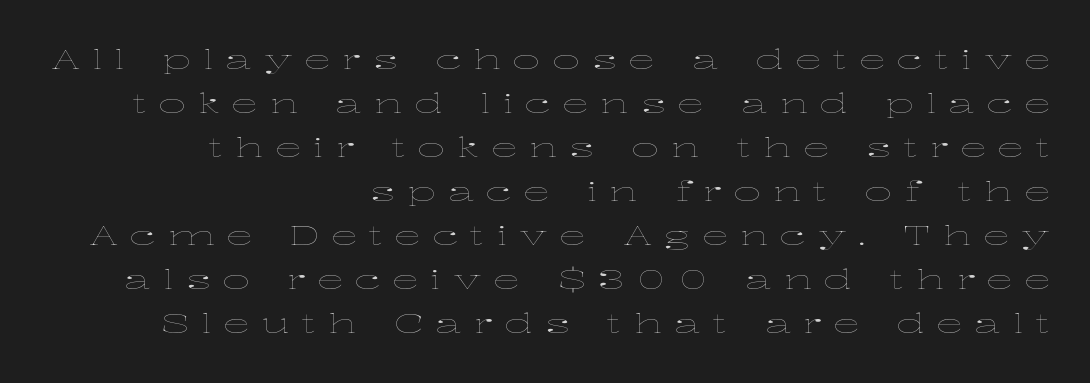
{"italic": "no", "bold": "no", "underline": "no", "align": "right", "line_spacing": "normal", "line_spacing_ratio": 1.63, "letter_spacing": "wide", "letter_spacing_em": 0.44, "glyph_px": 27}
